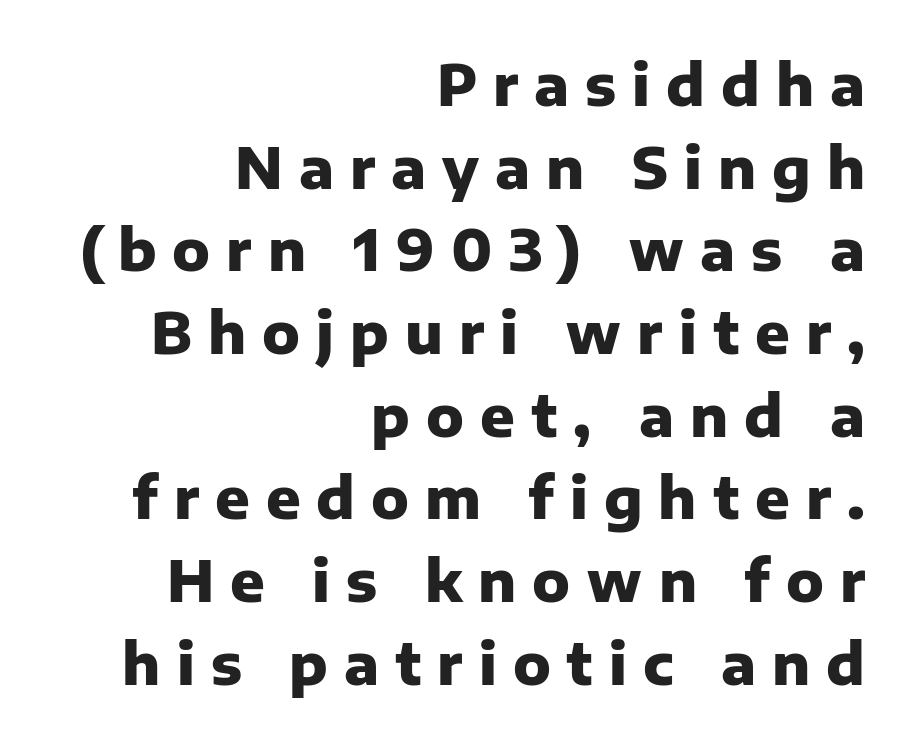
{"serif": "no", "italic": "no", "bold": "yes", "weight": "heavy", "width": "normal", "stroke_contrast": "low", "x_height": "medium", "monospaced": "no", "underline": "no", "align": "right", "line_spacing": "normal", "line_spacing_ratio": 1.45, "letter_spacing": "wide", "letter_spacing_em": 0.28, "glyph_px": 57}
